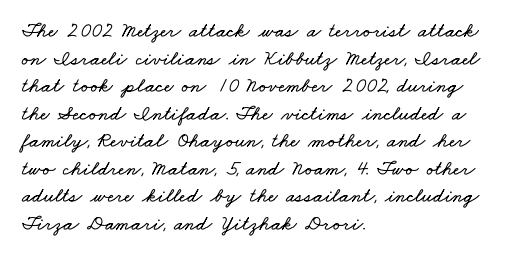
{"underline": "no", "align": "left", "line_spacing": "normal", "line_spacing_ratio": 1.31, "letter_spacing": "normal", "letter_spacing_em": 0.0, "glyph_px": 21}
